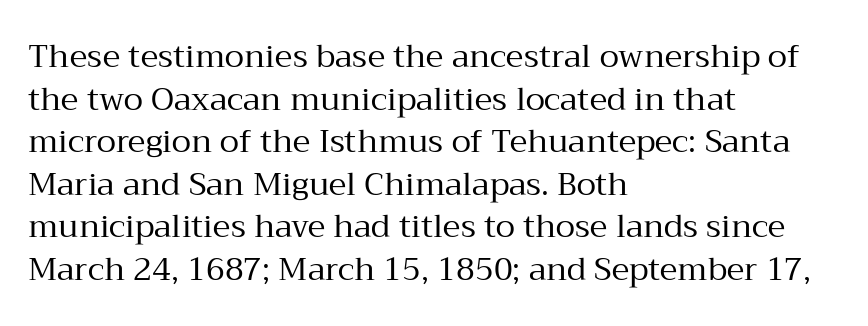
The image shows 32 px regular-weight serif type, upright; set left-aligned, normal line spacing (1.33x), normal letter spacing, not underlined; medium stroke contrast and a medium x-height.
